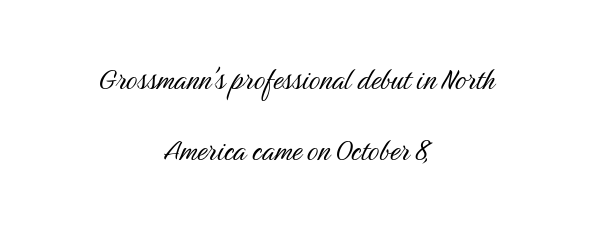
Inter-character spacing is left at the font's built-in metrics. Serifs: no, the terminals of the letterforms are clean. This sample is center-justified, so both line endings float freely. Successive baselines arrive slowly, with a big drop between each. The strokes are not fattened; the text isn't bold.
